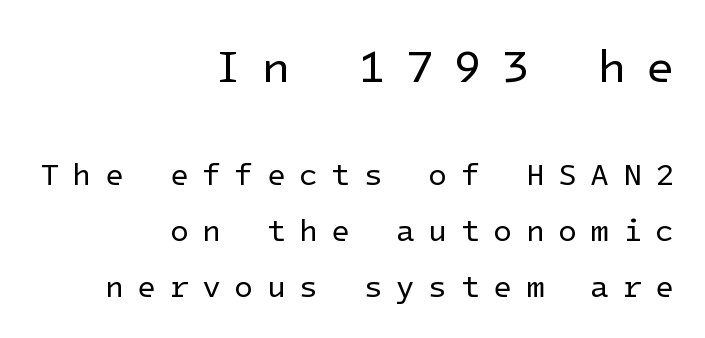
Which margin do the lines hug? The right one — the left edge is uneven. The block sitting higher on the canvas is the one with enlarged characters. The type sits square on the baseline with zero lean. No extra ink here — the face is not bold. Decoration check: the copy has no underline.
